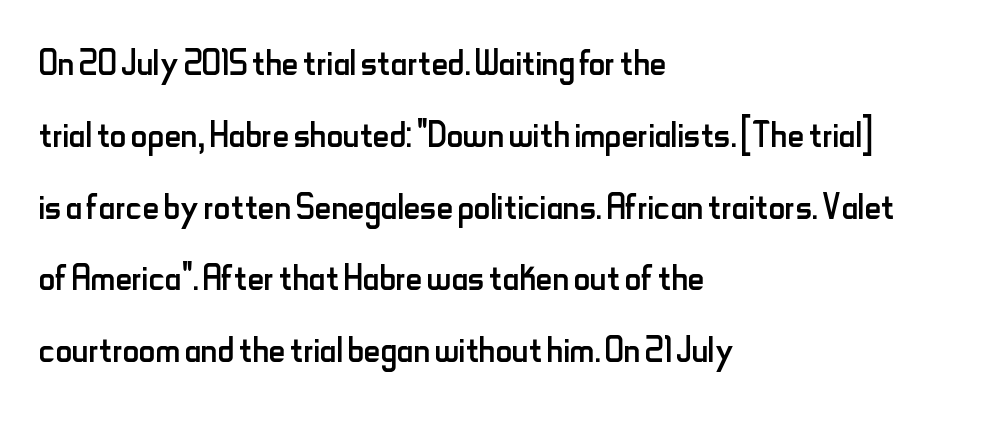
The image shows 46 px regular-weight, condensed sans-serif type, upright; set left-aligned, normal line spacing (1.56x), normal letter spacing, not underlined; low stroke contrast and a small x-height.
